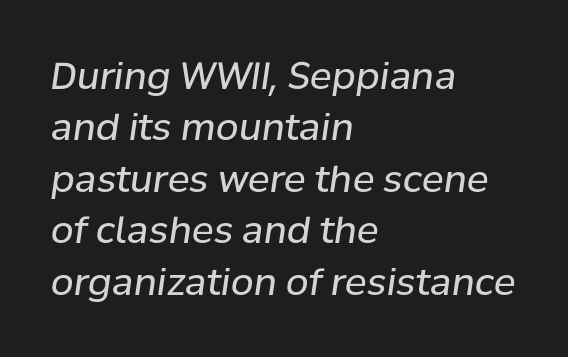
Stroke mass is kept to a normal reading level or below. Line beginnings align vertically; line endings do not. No word sits above an underline. Varying glyph widths throughout — classic text-font behaviour. The typography opts for an oblique posture over an upright one.
